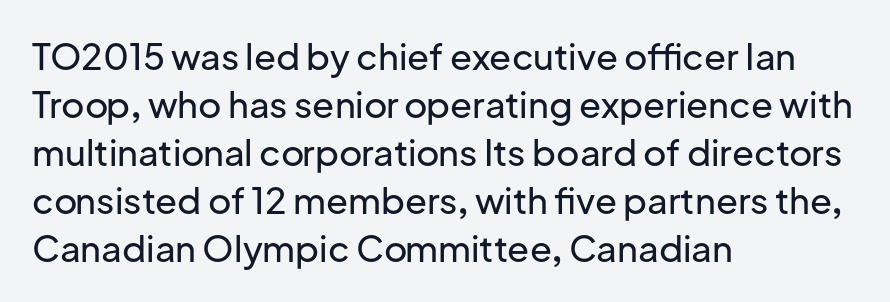
Just letters on the line, the space beneath them empty. This is roman type, the default non-slanted kind. Looks like regular typesetting: each glyph gets only the width it needs. Short note: letters normally spaced. This sample is left-justified, so line endings fall wherever the words run out. Vertical spacing — default.
